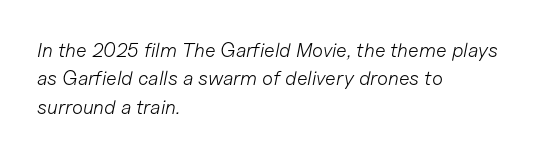
{"italic": "yes", "lean": "right", "slant_degrees": 11, "bold": "no", "underline": "no", "align": "left", "line_spacing": "normal", "line_spacing_ratio": 1.42, "letter_spacing": "normal", "letter_spacing_em": 0.0, "glyph_px": 20}
